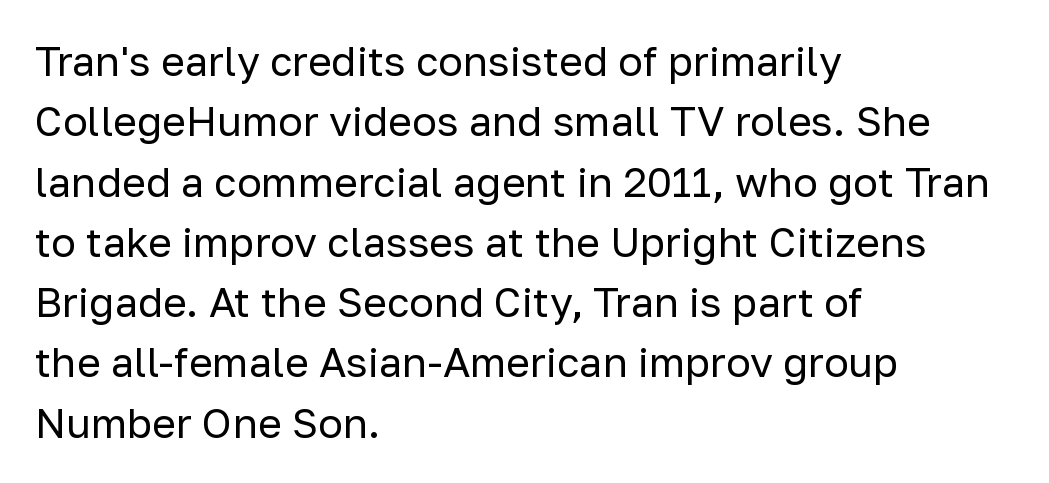
{"serif": "no", "italic": "no", "bold": "no", "weight": "regular", "width": "normal", "stroke_contrast": "low", "x_height": "medium", "monospaced": "no", "underline": "no", "align": "left", "line_spacing": "normal", "line_spacing_ratio": 1.47, "letter_spacing": "normal", "letter_spacing_em": 0.0, "glyph_px": 41}
